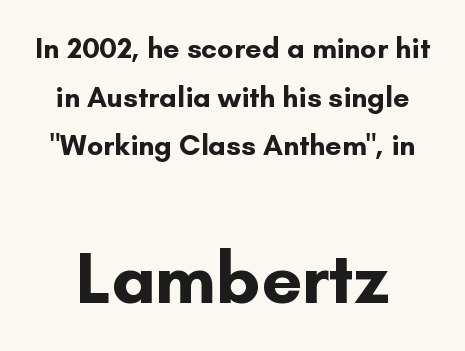
{"serif": "no", "italic": "no", "bold": "yes", "weight": "bold", "width": "normal", "stroke_contrast": "low", "x_height": "small", "monospaced": "no", "underline": "no", "line_spacing": "normal", "line_spacing_ratio": 1.68, "letter_spacing": "normal", "letter_spacing_em": 0.0, "larger_block": "second", "size_ratio": 2.48, "glyph_px": 72}
